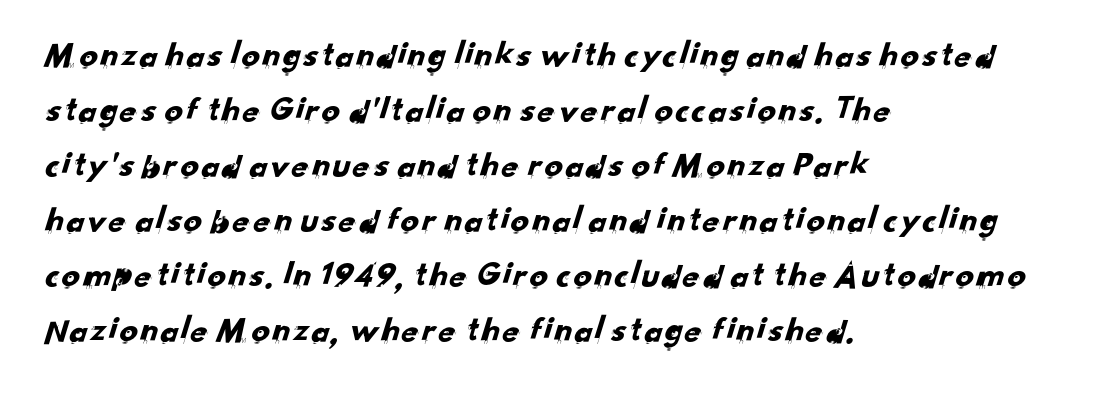
Q: Is the typeface a serif or a sans-serif typeface? A: Sans-serif.
Q: Is the text underlined? A: No.
Q: How is the paragraph aligned? A: Left-aligned.
Q: Is the spacing between letters normal or unusually wide? A: Normal.
Q: Is the spacing between lines tight, normal or loose? A: Normal.
Q: Width (condensed, normal, or wide)? A: Normal.
Q: Stroke contrast? A: Low.
Q: x-height? A: Small.
Q: Monospaced? A: No.
